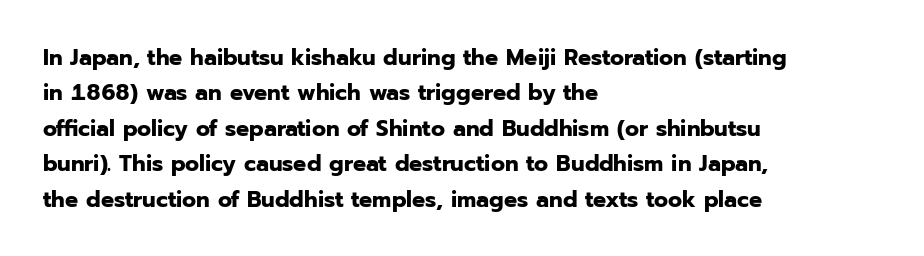
Q: Is the text bold? A: Yes.
Q: Is the text italic (slanted)? A: No, it is upright.
Q: Is the text underlined? A: No.
Q: How is the paragraph aligned? A: Left-aligned.
Q: Is the spacing between letters normal or unusually wide? A: Normal.
Q: Is the spacing between lines tight, normal or loose? A: Normal.
